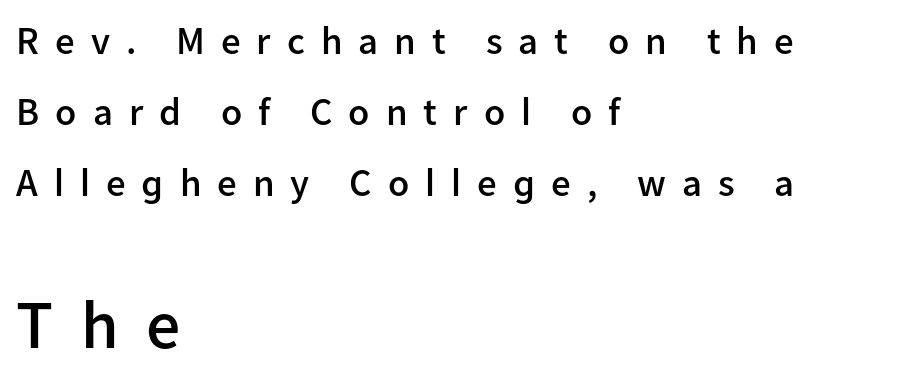
This layout puts the modest block above and the oversized block below. Upright lettering throughout. What weight is shown? A semibold, between regular and bold. The space directly below the letters is spotless. Layout note: lines flush left. How are the letters spaced? Widely, with obvious added tracking.
